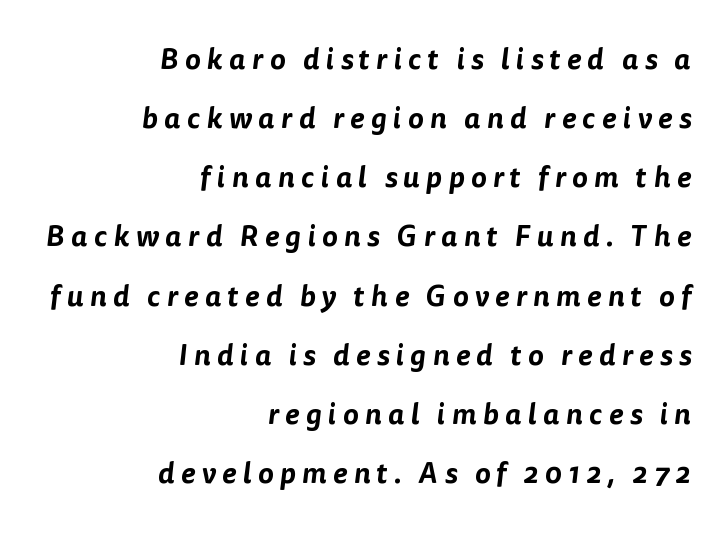
The image shows 29 px sans-serif type; set right-aligned, loose line spacing (2.04x), unusually wide letter spacing (+0.22 em), not underlined; low stroke contrast and a medium x-height.
